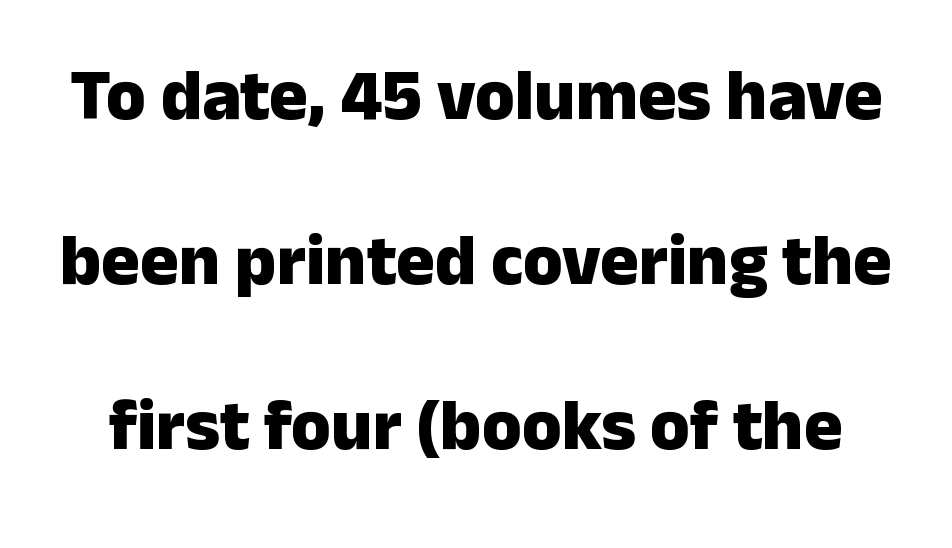
The strokes are fattened all the way to bold. If you measured baseline to baseline, you'd find a long distance. Is this a fixed-width face? No — the glyphs have proportional, varying widths. The tracking reads as untouched default to a designer's eye.
